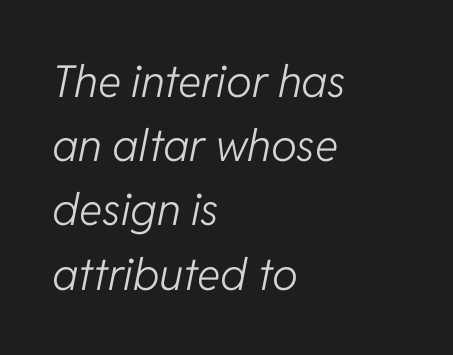
The image shows 44 px light type, italic (leaning right); set left-aligned, normal line spacing (1.46x), normal letter spacing, not underlined; low stroke contrast and a medium x-height.
